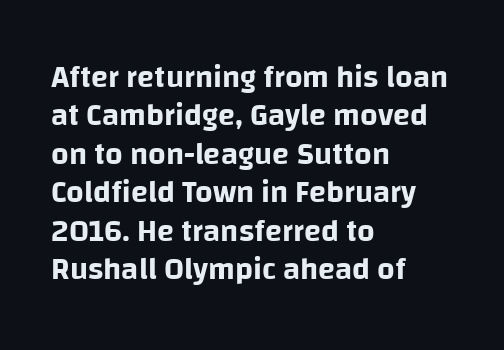
The image shows 31 px sans-serif type, upright; set left-aligned, line spacing 1.24x, normal letter spacing, not underlined; low stroke contrast and a large x-height.
